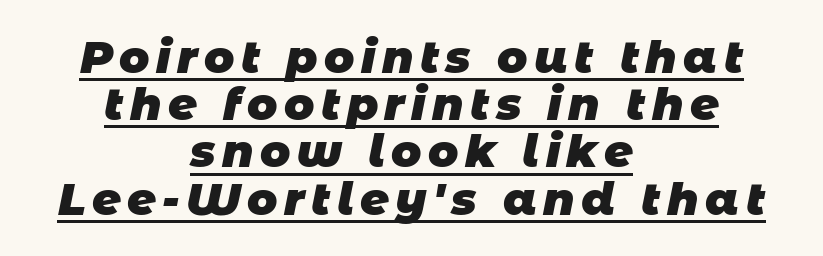
Q: Is the text bold? A: Yes.
Q: Is the typeface a serif or a sans-serif typeface? A: Sans-serif.
Q: Is the text underlined? A: Yes.
Q: How is the paragraph aligned? A: Centered.
Q: Is the spacing between lines tight, normal or loose? A: Tight.
Q: Width (condensed, normal, or wide)? A: Normal.
Q: Stroke contrast? A: Low.
Q: x-height? A: Large.
Q: Monospaced? A: No.
